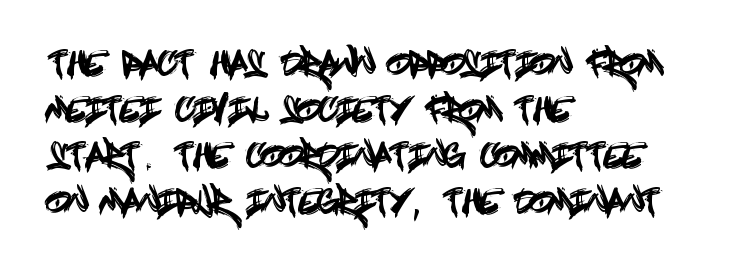
This is sans-serif lettering, the kind often seen on screens and signage. Each new line begins a customary step beneath the previous one. Spacing between characters is what you'd get straight out of the box.
